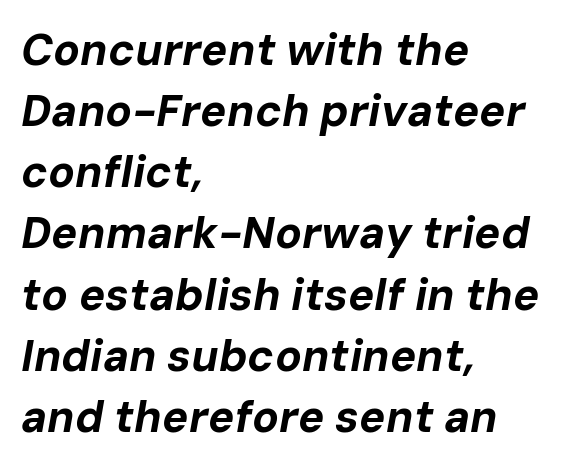
{"italic": "yes", "lean": "right", "slant_degrees": 10, "bold": "yes", "weight": "bold", "width": "normal", "stroke_contrast": "low", "x_height": "medium", "monospaced": "no", "underline": "no", "align": "left", "line_spacing": "normal", "line_spacing_ratio": 1.39, "letter_spacing": "normal", "letter_spacing_em": 0.0, "glyph_px": 44}
